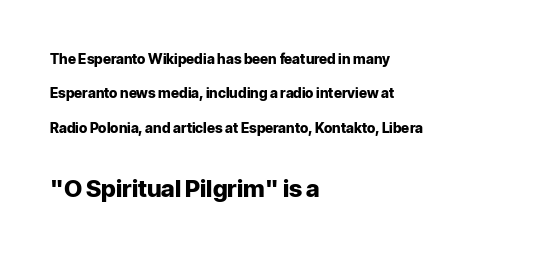
Leading: increased. Larger block? The one below; the one above is distinctly smaller. The gap between lines stays unmarked. These lines were composed using upright roman letters.
